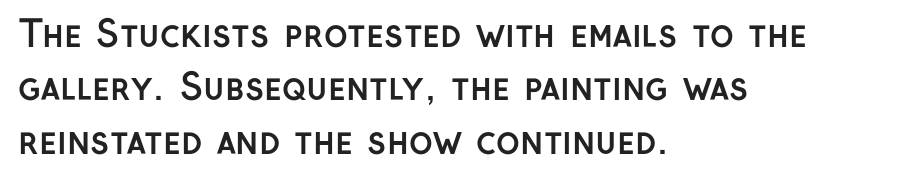
{"serif": "no", "italic": "no", "bold": "yes", "weight": "semibold", "width": "normal", "stroke_contrast": "low", "x_height": "medium", "monospaced": "no", "underline": "no", "align": "left", "line_spacing": "normal", "line_spacing_ratio": 1.48, "letter_spacing": "normal", "letter_spacing_em": 0.0, "glyph_px": 36}
